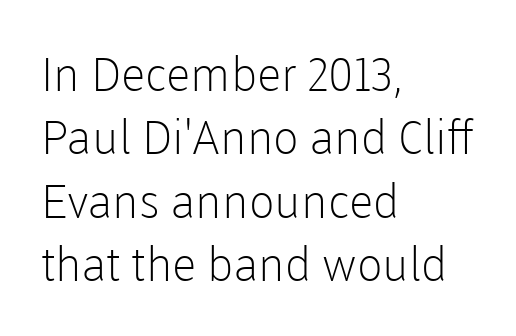
Q: Is the text bold? A: No.
Q: Is the text italic (slanted)? A: No, it is upright.
Q: Is the typeface a serif or a sans-serif typeface? A: Sans-serif.
Q: Is the text underlined? A: No.
Q: How is the paragraph aligned? A: Left-aligned.
Q: Is the spacing between letters normal or unusually wide? A: Normal.
Q: Is the spacing between lines tight, normal or loose? A: Normal.
Q: Width (condensed, normal, or wide)? A: Normal.
Q: Stroke contrast? A: Low.
Q: x-height? A: Medium.
Q: Monospaced? A: No.
